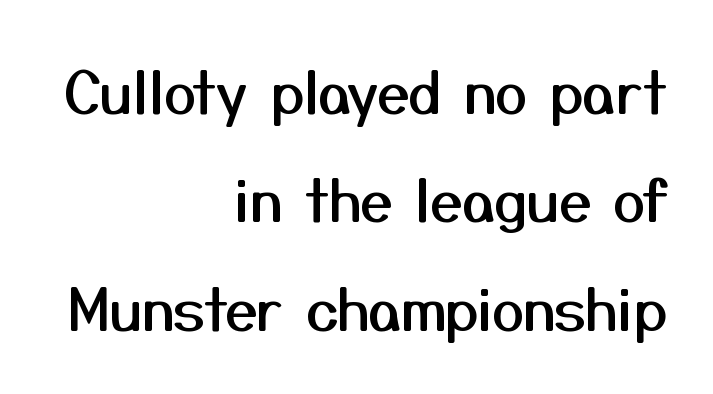
The image shows 58 px sans-serif type, upright; set right-aligned, line spacing 1.87x, normal letter spacing, not underlined; medium stroke contrast and a medium x-height.
